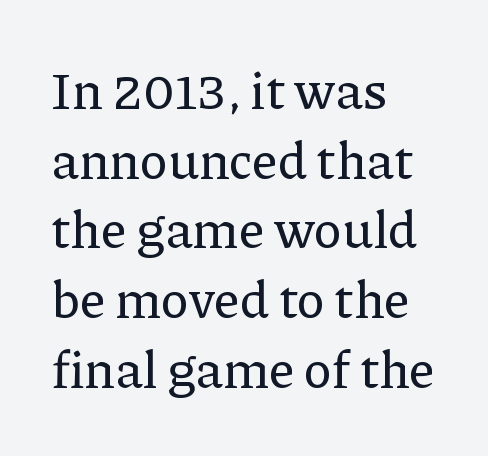
Q: Is the text italic (slanted)? A: No, it is upright.
Q: Is the typeface a serif or a sans-serif typeface? A: Serif.
Q: Is the text underlined? A: No.
Q: How is the paragraph aligned? A: Left-aligned.
Q: Is the spacing between letters normal or unusually wide? A: Normal.
Q: Is the spacing between lines tight, normal or loose? A: Normal.
Q: Width (condensed, normal, or wide)? A: Normal.
Q: Stroke contrast? A: Low.
Q: x-height? A: Medium.
Q: Monospaced? A: No.
